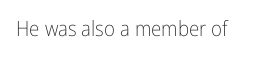
{"italic": "no", "bold": "no", "underline": "no", "letter_spacing": "normal", "letter_spacing_em": 0.0, "glyph_px": 21}
